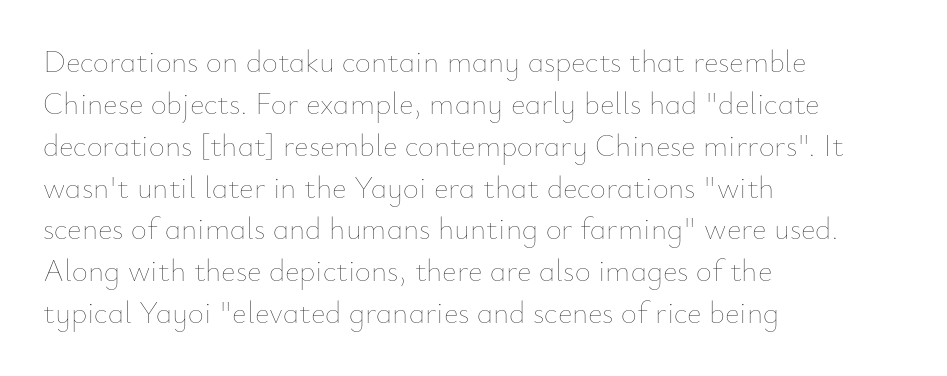
Q: Is the text bold? A: No.
Q: Is the text italic (slanted)? A: No, it is upright.
Q: Is the text underlined? A: No.
Q: How is the paragraph aligned? A: Left-aligned.
Q: Is the spacing between letters normal or unusually wide? A: Normal.
Q: Is the spacing between lines tight, normal or loose? A: Normal.
Q: Width (condensed, normal, or wide)? A: Normal.
Q: Stroke contrast? A: Low.
Q: x-height? A: Small.
Q: Monospaced? A: No.
